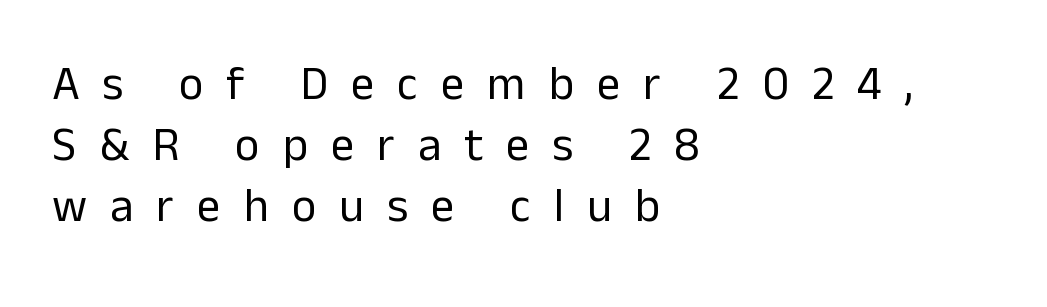
The image shows 47 px regular-weight sans-serif type, upright; set left-aligned, normal line spacing (1.3x), unusually wide letter spacing (+0.49 em), not underlined; low stroke contrast and a medium x-height.
